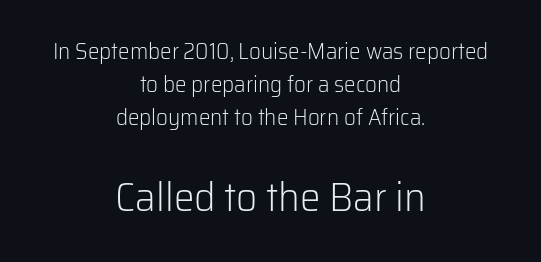
Q: Is the text bold? A: No.
Q: Is the text italic (slanted)? A: No, it is upright.
Q: Is the typeface a serif or a sans-serif typeface? A: Sans-serif.
Q: Is the text underlined? A: No.
Q: How is the paragraph aligned? A: Centered.
Q: Is the spacing between letters normal or unusually wide? A: Normal.
Q: Is the spacing between lines tight, normal or loose? A: Normal.
Q: Which block of text is set in a larger size, the first (top) or the second (bottom)? A: The second (bottom) one.
Q: Width (condensed, normal, or wide)? A: Normal.
Q: Stroke contrast? A: Low.
Q: x-height? A: Medium.
Q: Monospaced? A: No.
